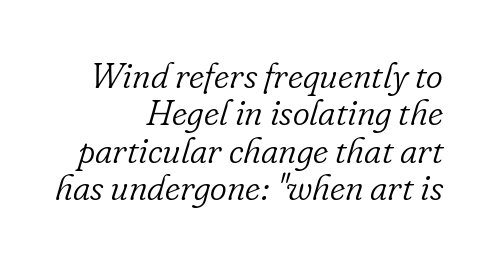
{"serif": "yes", "italic": "yes", "lean": "right", "slant_degrees": 16, "bold": "no", "weight": "light", "width": "normal", "stroke_contrast": "low", "x_height": "small", "monospaced": "no", "underline": "no", "align": "right", "line_spacing": "tight", "line_spacing_ratio": 1.04, "letter_spacing": "normal", "letter_spacing_em": 0.0, "glyph_px": 36}
